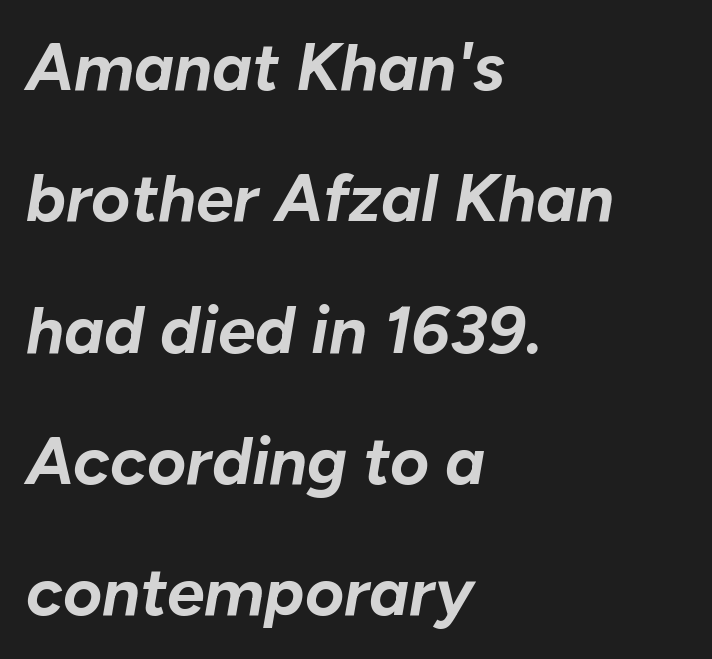
Students, note that the glyphs here touch the page at normal intervals. Horizontal bands of white between lines are thick stripes. Is this a fixed-width face? No — the glyphs have proportional, varying widths. Bold? Absolutely — the strokes are thick and heavy. Descender tails drop into unmarked territory. A student would call this left alignment; a typographer would say flush left, rag right.
